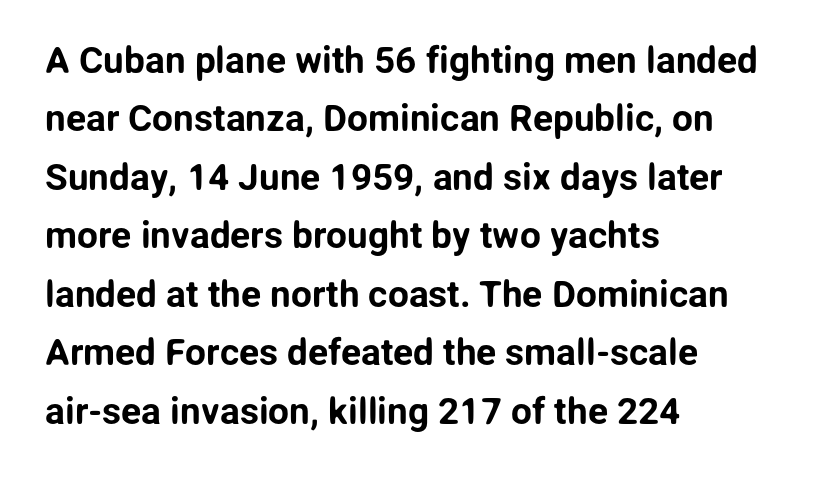
I'd call this a sans setting — the letters go barefoot. Each letter keeps its own natural width here, so spacing adapts to shape. Regular leading. Descender tails drop into unmarked territory. The letterforms sit shoulder to shoulder at normal distance. Notice how the stems are strictly vertical — no italics here.
